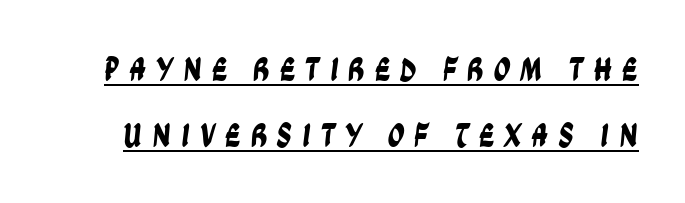
{"serif": "no", "width": "condensed", "stroke_contrast": "low", "x_height": "large", "monospaced": "no", "underline": "yes", "line_spacing": "loose", "line_spacing_ratio": 1.94, "letter_spacing": "wide", "letter_spacing_em": 0.28, "glyph_px": 34}
